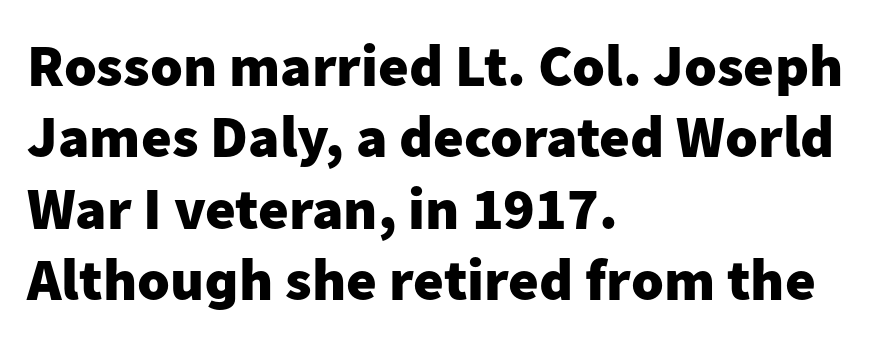
Q: Is the text bold? A: Yes.
Q: Is the text italic (slanted)? A: No, it is upright.
Q: Is the typeface a serif or a sans-serif typeface? A: Sans-serif.
Q: Is the text underlined? A: No.
Q: How is the paragraph aligned? A: Left-aligned.
Q: Is the spacing between letters normal or unusually wide? A: Normal.
Q: Width (condensed, normal, or wide)? A: Normal.
Q: Stroke contrast? A: Low.
Q: x-height? A: Medium.
Q: Monospaced? A: No.
